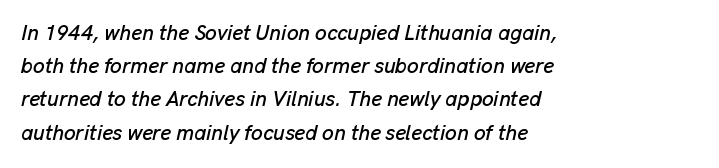
Q: Is the text italic (slanted)? A: Yes, it leans right by about 13 degrees.
Q: Is the text underlined? A: No.
Q: How is the paragraph aligned? A: Left-aligned.
Q: Is the spacing between letters normal or unusually wide? A: Normal.
Q: Is the spacing between lines tight, normal or loose? A: Normal.
